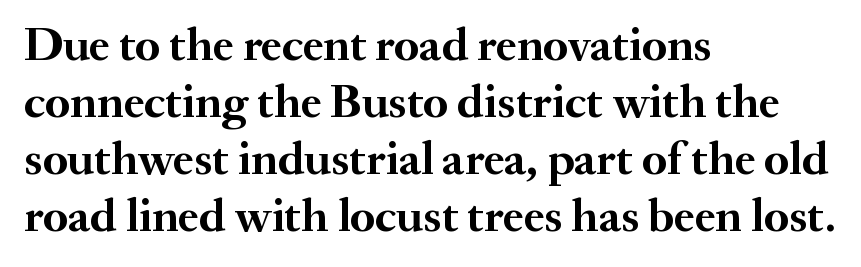
{"serif": "yes", "italic": "no", "bold": "yes", "weight": "semibold", "width": "normal", "stroke_contrast": "medium", "x_height": "small", "monospaced": "no", "underline": "no", "align": "left", "line_spacing_ratio": 1.21, "letter_spacing": "normal", "letter_spacing_em": 0.0, "glyph_px": 47}
